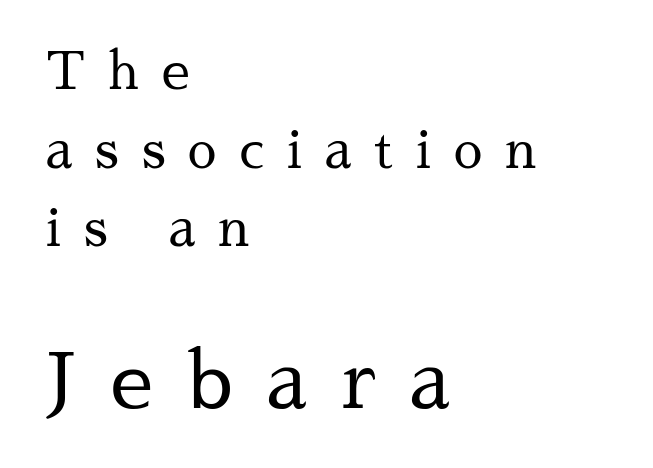
The image shows 77 px regular-weight serif type, upright; set left-aligned, normal line spacing (1.54x), unusually wide letter spacing (+0.45 em), not underlined; the second (bottom) block is 1.51x larger; medium stroke contrast and a medium x-height.
